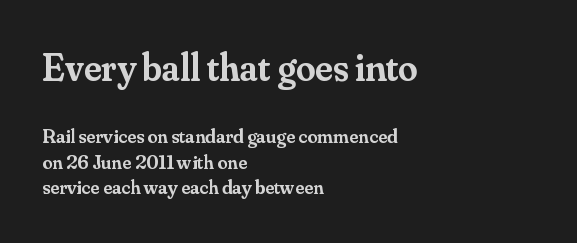
The designer went with a serif here, giving each stem small feet. Stroke thickness is moderately raised; the sample reads as semibold. The passage shown is not underscored anywhere. These lines are rendered in a variable-pitch font.
